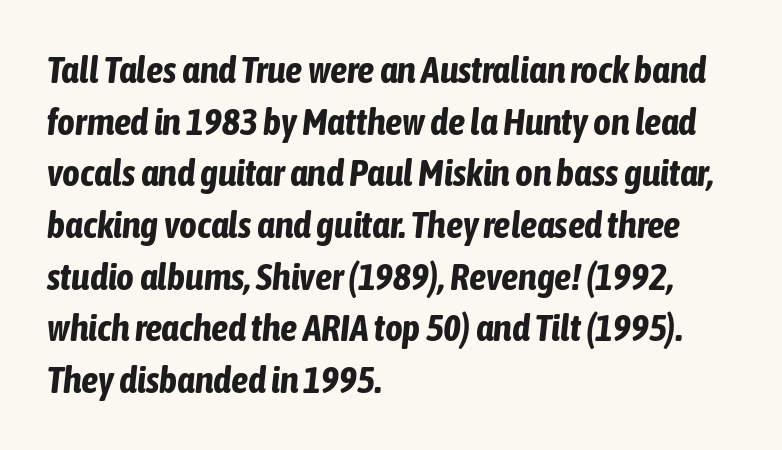
Heavy, bold letterforms. Horizontal alignment here is leftward, the default for most running prose. What's the leading like? Ordinary, nothing unusual. These lines are rendered in a variable-pitch font.
